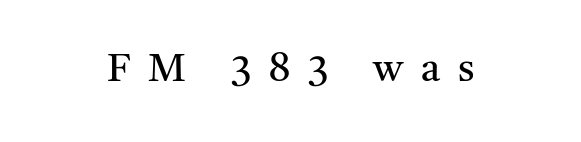
There is plenty of visible air inserted between adjacent glyphs. Think of a printed novel: that variable character pitch is what you see here. Designer's note — italics off, roman on. The rendering shows small feet on the letterforms — a serif design.
